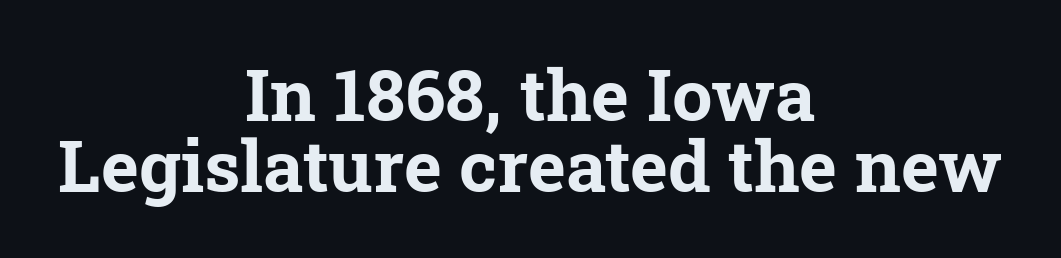
The image shows 72 px bold serif type; set centered, tight line spacing (0.99x), normal letter spacing, not underlined; low stroke contrast and a medium x-height.
